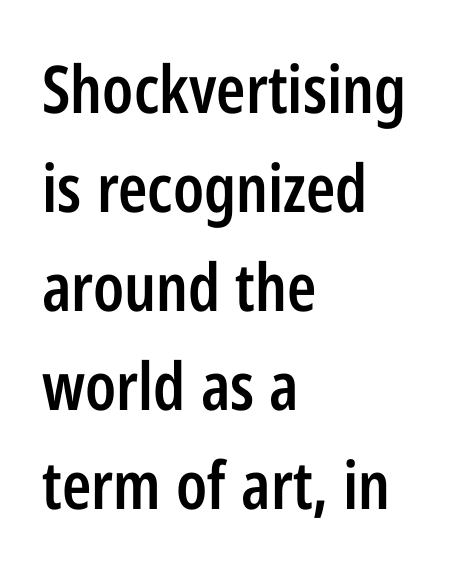
These lines are rendered in a variable-pitch font. Unmarked baselines from the first word to the last. This block has exactly the height ordinary leading produces. The letters carry no serifs — their stems end cleanly without finishing strokes.
